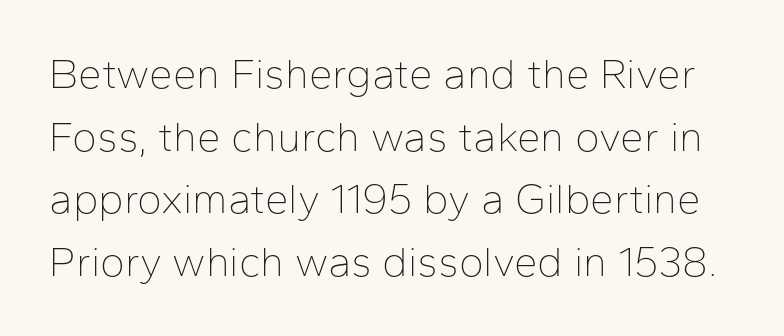
{"serif": "no", "italic": "no", "bold": "no", "weight": "thin", "width": "normal", "stroke_contrast": "low", "x_height": "medium", "monospaced": "no", "underline": "no", "line_spacing": "normal", "line_spacing_ratio": 1.49, "letter_spacing": "normal", "letter_spacing_em": 0.0, "glyph_px": 42}
